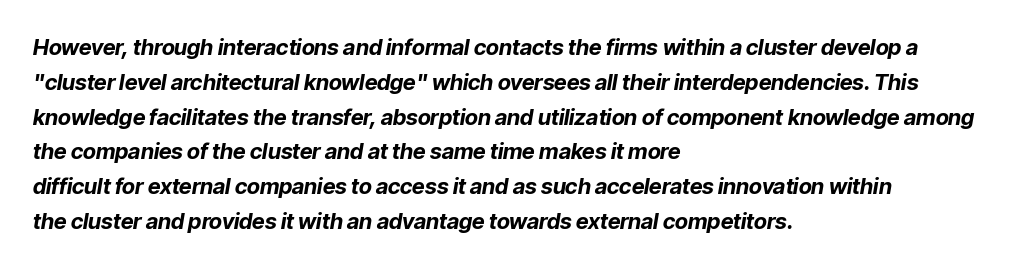
The image shows 22 px bold type, italic (leaning right); set left-aligned, normal line spacing (1.58x), normal letter spacing, not underlined.
